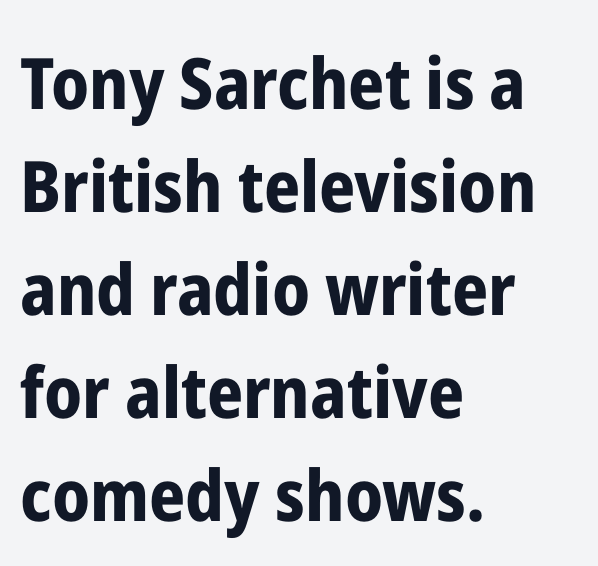
A classic flush-left, rag-right setting is used for this passage. There is no visible air inserted between adjacent glyphs. Thick stems and heavy bowls — unmistakably bold. Leading: standard. These lines are rendered in a variable-pitch font.
